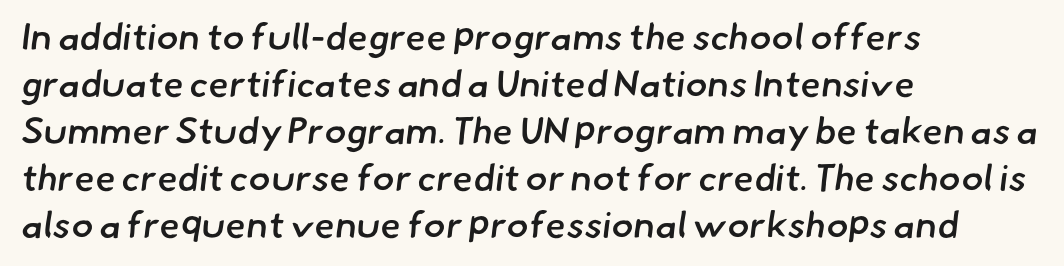
Q: Is the text bold? A: Semi-bold.
Q: Is the typeface a serif or a sans-serif typeface? A: Sans-serif.
Q: Is the text underlined? A: No.
Q: How is the paragraph aligned? A: Left-aligned.
Q: Is the spacing between letters normal or unusually wide? A: Normal.
Q: Is the spacing between lines tight, normal or loose? A: Normal.
Q: Width (condensed, normal, or wide)? A: Normal.
Q: Stroke contrast? A: Low.
Q: x-height? A: Small.
Q: Monospaced? A: No.
